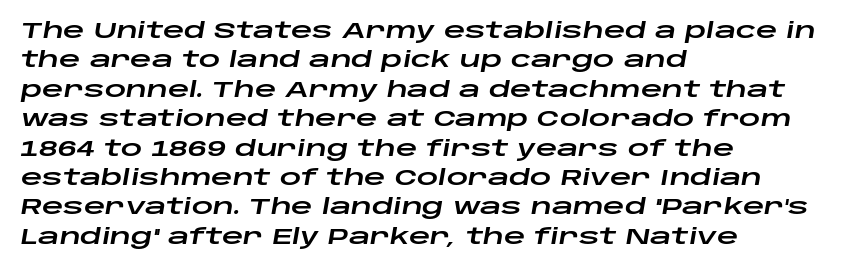
{"italic": "yes", "lean": "right", "slant_degrees": 10, "underline": "no", "align": "left", "line_spacing": "normal", "line_spacing_ratio": 1.4, "letter_spacing": "normal", "letter_spacing_em": 0.0, "glyph_px": 21}
